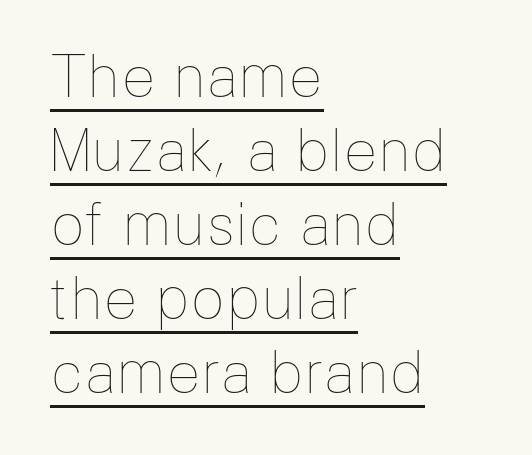
{"italic": "no", "bold": "no", "weight": "thin", "width": "normal", "stroke_contrast": "low", "x_height": "medium", "monospaced": "no", "underline": "yes", "align": "left", "line_spacing": "normal", "line_spacing_ratio": 1.3, "letter_spacing": "normal", "letter_spacing_em": 0.0, "glyph_px": 57}
